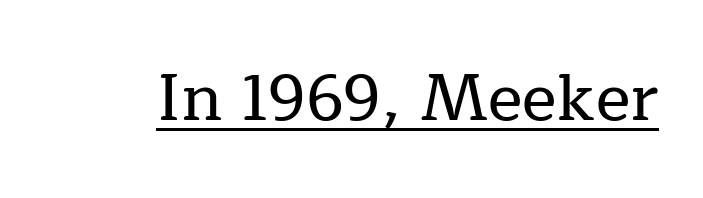
Standard letterfit; no display-style spreading of the glyphs. The typesetter has applied underlining to the passage shown. Serifs: yes, visible at the terminals of the letterforms. Varying glyph widths throughout — classic text-font behaviour. Is there any slant? The stems are plumb.
